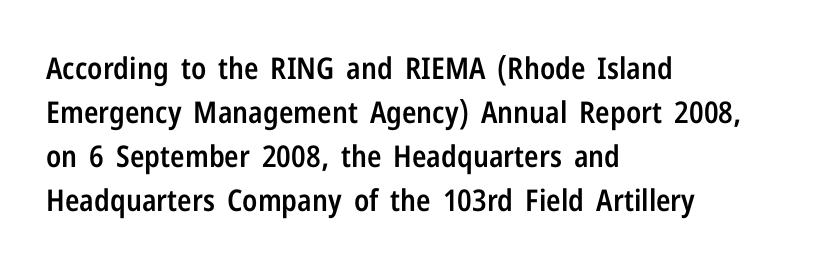
The image shows 30 px semibold, condensed sans-serif type, upright; set left-aligned, normal line spacing (1.47x), normal letter spacing, not underlined; low stroke contrast and a medium x-height.
